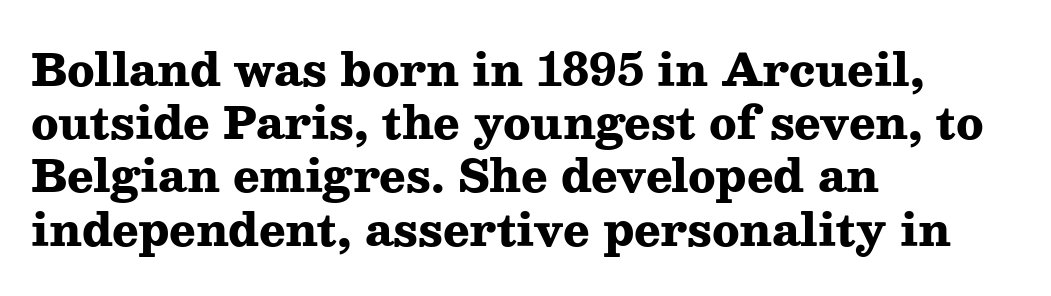
Q: Is the text bold? A: Yes.
Q: Is the text italic (slanted)? A: No, it is upright.
Q: Is the typeface a serif or a sans-serif typeface? A: Serif.
Q: Is the text underlined? A: No.
Q: How is the paragraph aligned? A: Left-aligned.
Q: Is the spacing between letters normal or unusually wide? A: Normal.
Q: Width (condensed, normal, or wide)? A: Wide.
Q: Stroke contrast? A: Medium.
Q: x-height? A: Medium.
Q: Monospaced? A: No.
